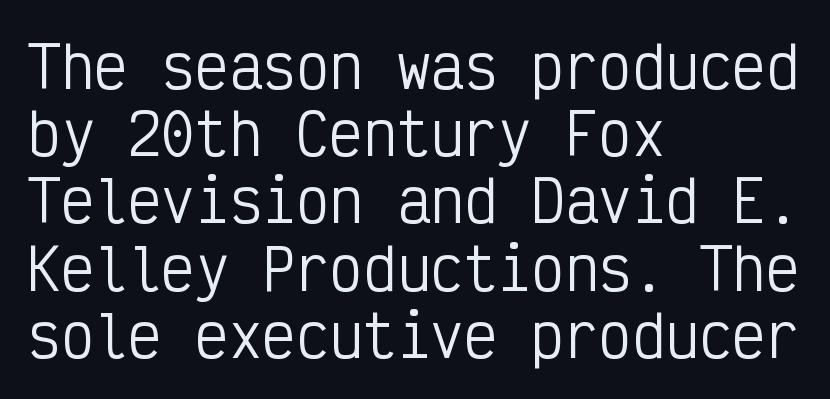
{"serif": "no", "italic": "no", "bold": "no", "weight": "regular", "width": "condensed", "stroke_contrast": "low", "x_height": "medium", "monospaced": "yes", "underline": "no", "align": "left", "line_spacing_ratio": 1.2, "letter_spacing": "normal", "letter_spacing_em": 0.0, "glyph_px": 56}
